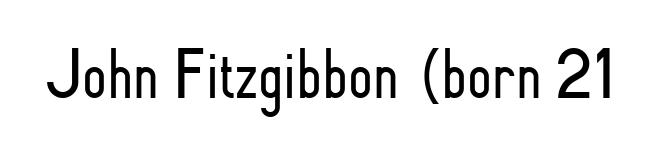
Q: Is the text bold? A: No.
Q: Is the text italic (slanted)? A: No, it is upright.
Q: Is the typeface a serif or a sans-serif typeface? A: Sans-serif.
Q: Is the text underlined? A: No.
Q: Is the spacing between letters normal or unusually wide? A: Normal.
Q: Width (condensed, normal, or wide)? A: Condensed.
Q: Stroke contrast? A: Low.
Q: x-height? A: Small.
Q: Monospaced? A: No.
